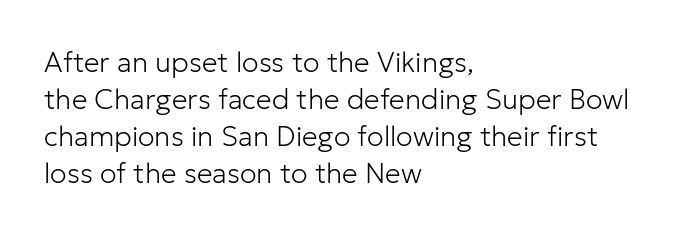
{"serif": "no", "italic": "no", "bold": "no", "weight": "light", "width": "normal", "stroke_contrast": "low", "x_height": "medium", "monospaced": "no", "underline": "no", "align": "left", "line_spacing": "normal", "line_spacing_ratio": 1.32, "letter_spacing": "normal", "letter_spacing_em": 0.0, "glyph_px": 28}
